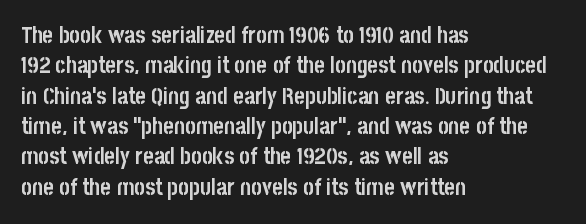
Q: Is the text bold? A: Yes.
Q: Is the text italic (slanted)? A: No, it is upright.
Q: Is the text underlined? A: No.
Q: How is the paragraph aligned? A: Left-aligned.
Q: Is the spacing between letters normal or unusually wide? A: Normal.
Q: Is the spacing between lines tight, normal or loose? A: Normal.
